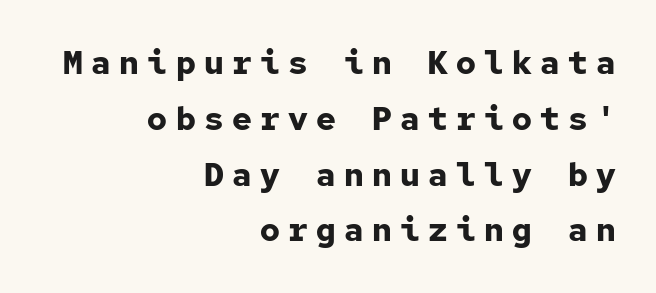
Q: Is the text bold? A: Yes.
Q: Is the text italic (slanted)? A: No, it is upright.
Q: Is the typeface a serif or a sans-serif typeface? A: Sans-serif.
Q: Is the text underlined? A: No.
Q: How is the paragraph aligned? A: Right-aligned.
Q: Is the spacing between letters normal or unusually wide? A: Unusually wide.
Q: Is the spacing between lines tight, normal or loose? A: Normal.
Q: Width (condensed, normal, or wide)? A: Normal.
Q: Stroke contrast? A: Low.
Q: x-height? A: Medium.
Q: Monospaced? A: Yes.
